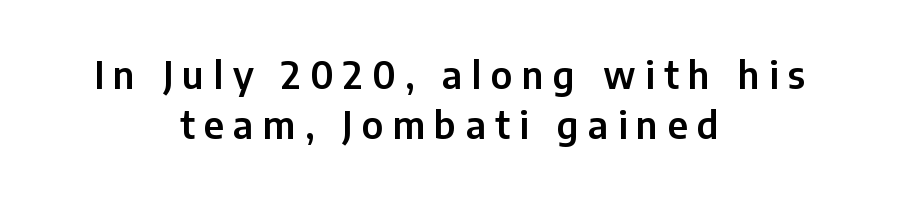
{"serif": "no", "italic": "no", "width": "normal", "stroke_contrast": "low", "x_height": "medium", "monospaced": "no", "underline": "no", "align": "center", "line_spacing": "normal", "line_spacing_ratio": 1.36, "letter_spacing": "wide", "letter_spacing_em": 0.25, "glyph_px": 37}
